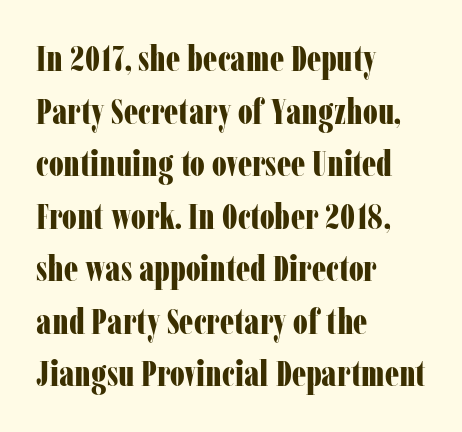
The image shows 36 px bold, condensed serif type, upright; set left-aligned, normal line spacing (1.46x), normal letter spacing, not underlined; low stroke contrast and a medium x-height.
